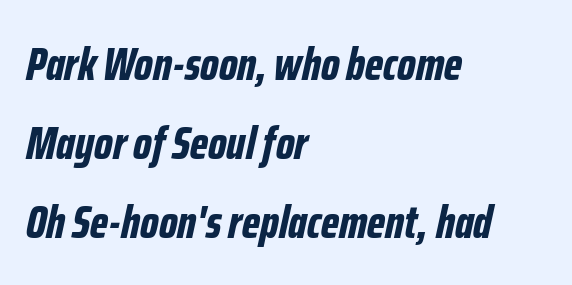
The image shows 47 px bold, condensed type, italic (leaning right); set left-aligned, normal line spacing (1.68x), normal letter spacing, not underlined; low stroke contrast and a medium x-height.
